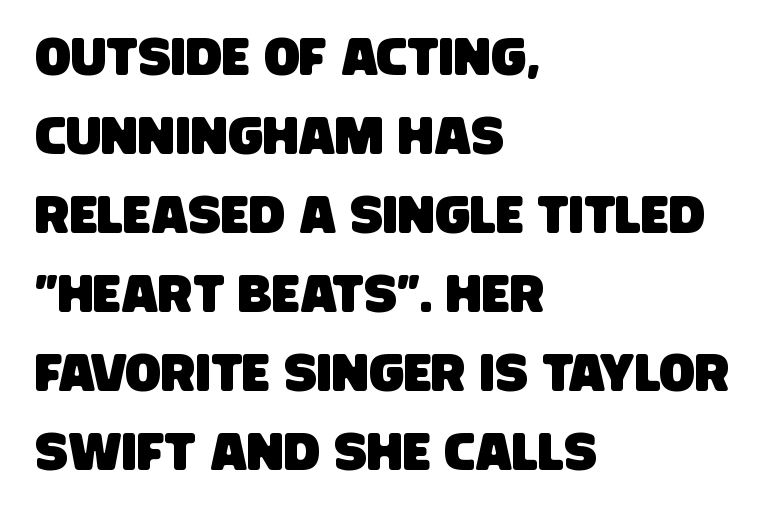
Q: Is the typeface a serif or a sans-serif typeface? A: Sans-serif.
Q: Is the text underlined? A: No.
Q: How is the paragraph aligned? A: Left-aligned.
Q: Is the spacing between letters normal or unusually wide? A: Normal.
Q: Is the spacing between lines tight, normal or loose? A: Normal.
Q: Width (condensed, normal, or wide)? A: Condensed.
Q: Stroke contrast? A: Low.
Q: x-height? A: Large.
Q: Monospaced? A: No.
